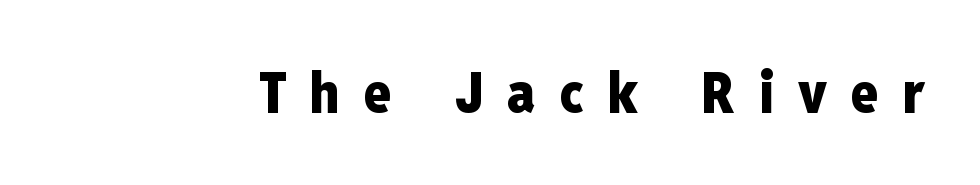
Q: Is the text bold? A: Yes.
Q: Is the text italic (slanted)? A: No, it is upright.
Q: Is the typeface a serif or a sans-serif typeface? A: Sans-serif.
Q: Is the text underlined? A: No.
Q: Is the spacing between letters normal or unusually wide? A: Unusually wide.
Q: Width (condensed, normal, or wide)? A: Condensed.
Q: Stroke contrast? A: Low.
Q: x-height? A: Medium.
Q: Monospaced? A: No.
